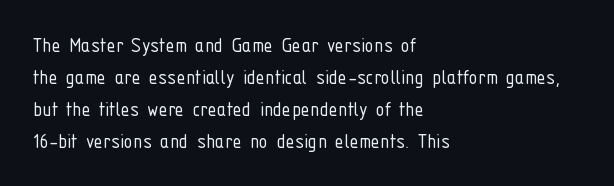
{"italic": "no", "bold": "no", "underline": "no", "align": "left", "line_spacing": "normal", "line_spacing_ratio": 1.39, "letter_spacing": "normal", "letter_spacing_em": 0.0, "glyph_px": 23}
